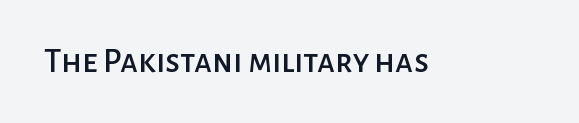
Q: Is the text italic (slanted)? A: No, it is upright.
Q: Is the typeface a serif or a sans-serif typeface? A: Sans-serif.
Q: Is the text underlined? A: No.
Q: Is the spacing between letters normal or unusually wide? A: Normal.
Q: Width (condensed, normal, or wide)? A: Normal.
Q: Stroke contrast? A: Low.
Q: x-height? A: Medium.
Q: Monospaced? A: No.
